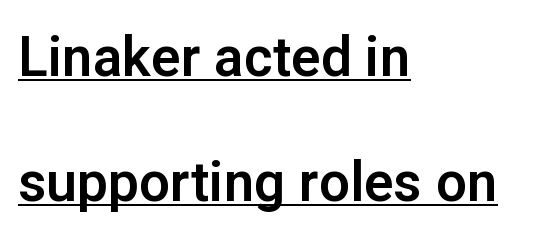
The horizontal fit of the characters is conventional and even. Emphasis is given by a line drawn under the lettering. Character widths vary here, with narrow letters taking less room than wide ones. In terms of posture, this sample is upright. This block would shrink considerably if given ordinary leading; it's expanded now.
